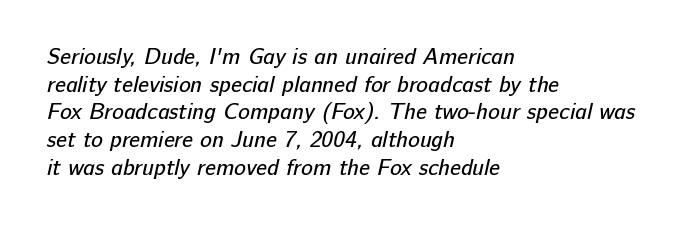
Q: Is the text bold? A: No.
Q: Is the text underlined? A: No.
Q: How is the paragraph aligned? A: Left-aligned.
Q: Is the spacing between letters normal or unusually wide? A: Normal.
Q: Is the spacing between lines tight, normal or loose? A: Normal.
